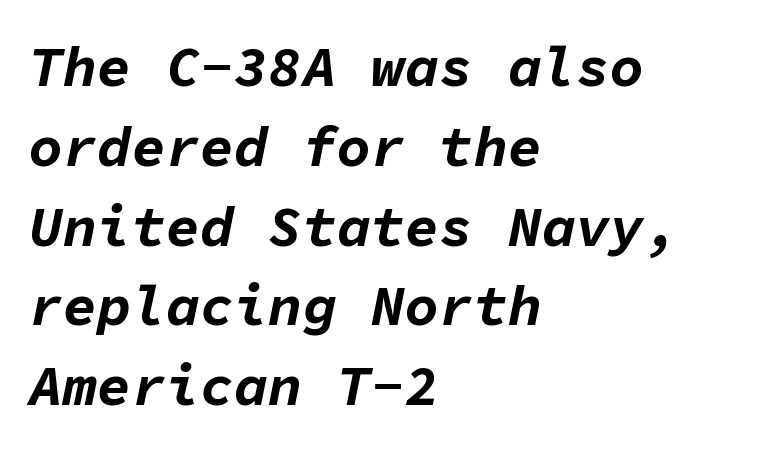
The lines sit at an ordinary, default distance from one another. In terms of letterspacing, this is plain default setting. Spacing verdict: monospaced, one width for all characters. Any mark beneath the type? The region is blank. Does the copy run flush right? No — it runs flush left. The face used here has a pronounced slope to its letters.
